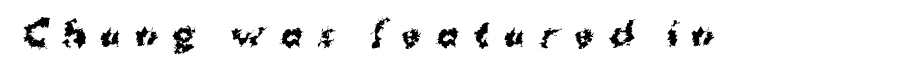
Inter-character spacing is expanded well beyond the font's built-in metrics. The font family rendered here belongs to the sans-serif group. The passage shown is typed in a proportional face where columns would drift. Quick note: underline off. Strokes here are thick enough to call this a true bold.
